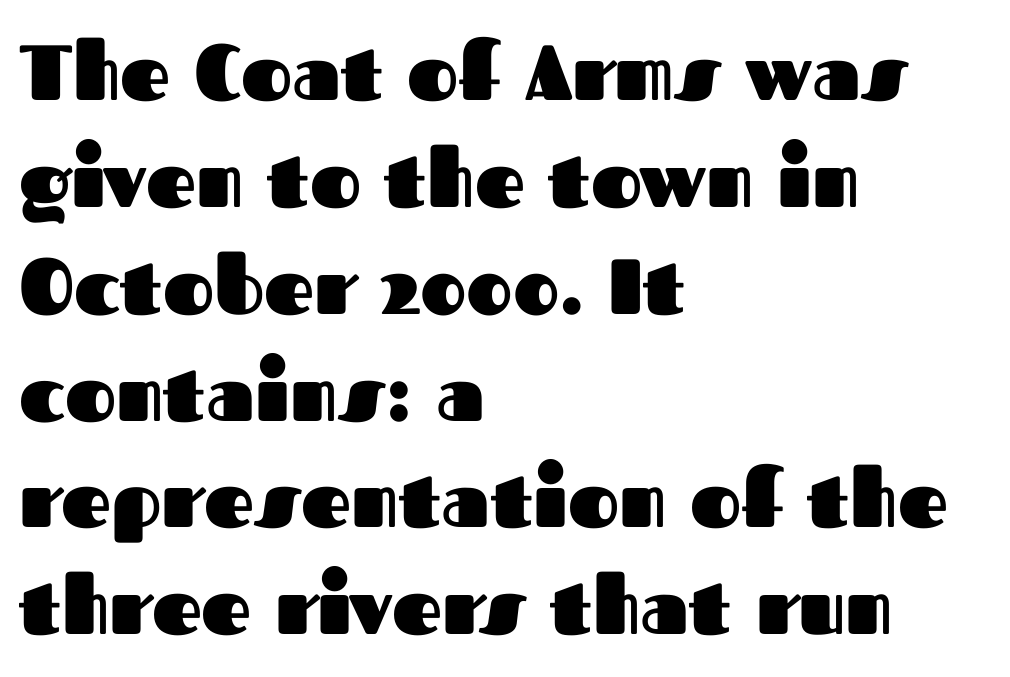
Q: Is the text bold? A: Yes.
Q: Is the text italic (slanted)? A: No, it is upright.
Q: Is the typeface a serif or a sans-serif typeface? A: Sans-serif.
Q: Is the text underlined? A: No.
Q: How is the paragraph aligned? A: Left-aligned.
Q: Is the spacing between letters normal or unusually wide? A: Normal.
Q: Is the spacing between lines tight, normal or loose? A: Normal.
Q: Width (condensed, normal, or wide)? A: Normal.
Q: Stroke contrast? A: Medium.
Q: x-height? A: Medium.
Q: Monospaced? A: No.
